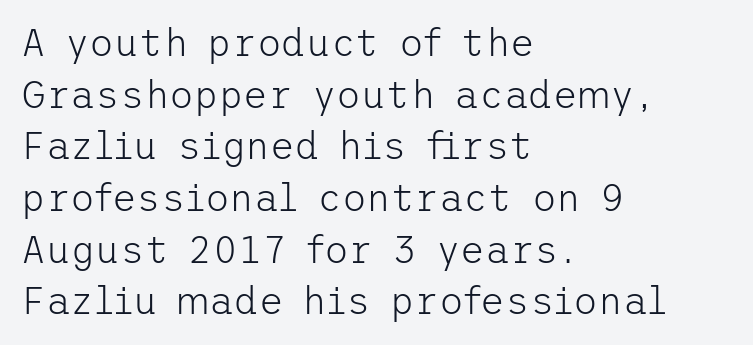
{"serif": "no", "italic": "no", "bold": "no", "weight": "light", "width": "normal", "stroke_contrast": "low", "x_height": "medium", "underline": "no", "align": "left", "line_spacing": "normal", "line_spacing_ratio": 1.36, "letter_spacing": "normal", "letter_spacing_em": 0.0, "glyph_px": 38}
